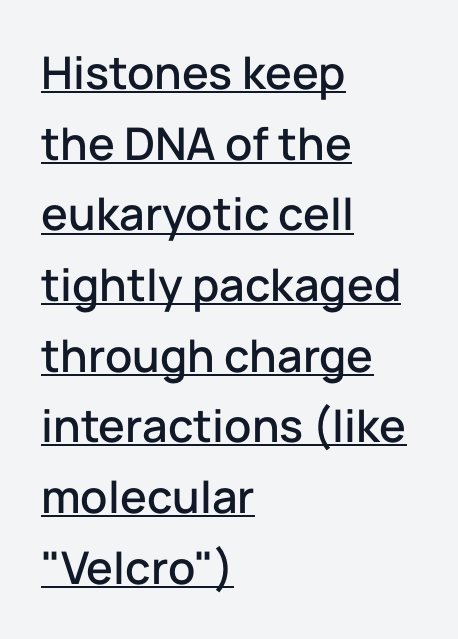
The image shows 45 px sans-serif type, upright; set left-aligned, normal line spacing (1.57x), normal letter spacing, underlined; low stroke contrast and a medium x-height.
